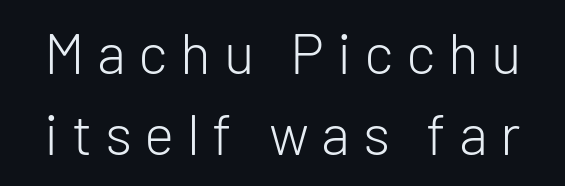
There is plenty of visible air inserted between adjacent glyphs. Line spacing here is normal. Style check: upright. The font sits on the lighter half of the weight spectrum, regular included.
